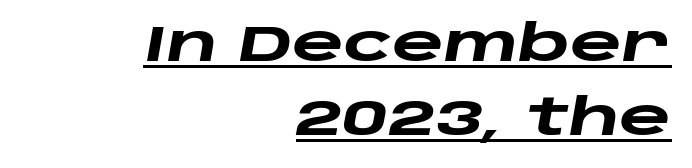
Regarding leading, the lines here are spaced in the standard way. No extra tracking has been applied to these lines. Decoration check: the copy is underlined. Look at the stroke-to-counter ratio: heavy, a bold. Style check: oblique.
